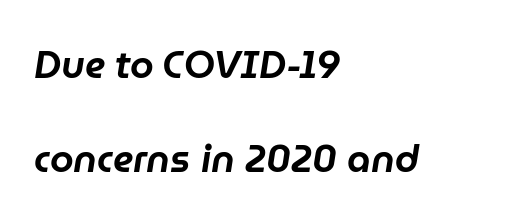
Q: Is the text italic (slanted)? A: Yes, it leans right by about 9 degrees.
Q: Is the text underlined? A: No.
Q: How is the paragraph aligned? A: Left-aligned.
Q: Is the spacing between letters normal or unusually wide? A: Normal.
Q: Is the spacing between lines tight, normal or loose? A: Loose.
Q: Width (condensed, normal, or wide)? A: Normal.
Q: Stroke contrast? A: Low.
Q: x-height? A: Medium.
Q: Monospaced? A: No.
